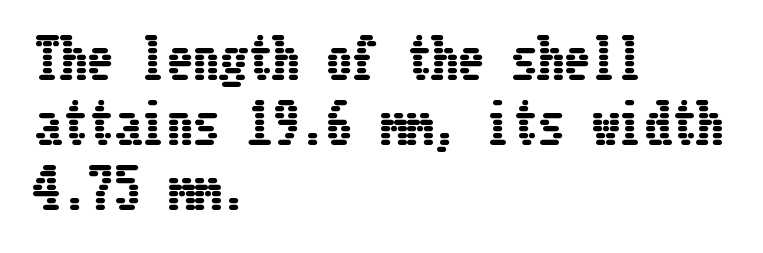
The image shows 53 px condensed type, upright; set left-aligned, line spacing 1.23x, normal letter spacing, not underlined; low stroke contrast and a medium x-height.
